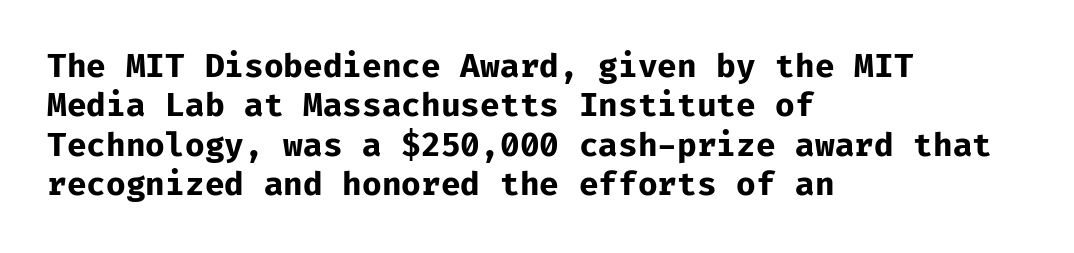
Q: Is the text bold? A: Yes.
Q: Is the text italic (slanted)? A: No, it is upright.
Q: Is the typeface a serif or a sans-serif typeface? A: Sans-serif.
Q: Is the text underlined? A: No.
Q: How is the paragraph aligned? A: Left-aligned.
Q: Is the spacing between letters normal or unusually wide? A: Normal.
Q: Width (condensed, normal, or wide)? A: Normal.
Q: Stroke contrast? A: Low.
Q: x-height? A: Medium.
